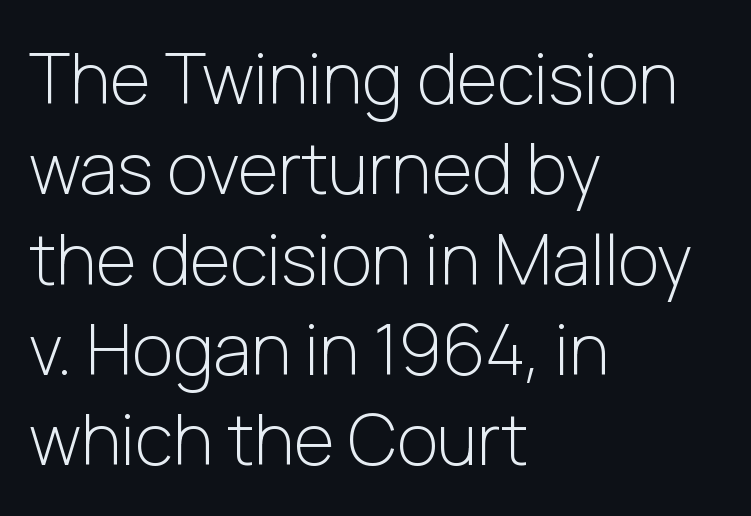
{"serif": "no", "italic": "no", "bold": "no", "weight": "light", "width": "normal", "stroke_contrast": "low", "x_height": "medium", "monospaced": "no", "underline": "no", "align": "left", "line_spacing": "normal", "line_spacing_ratio": 1.29, "letter_spacing": "normal", "letter_spacing_em": 0.0, "glyph_px": 70}
